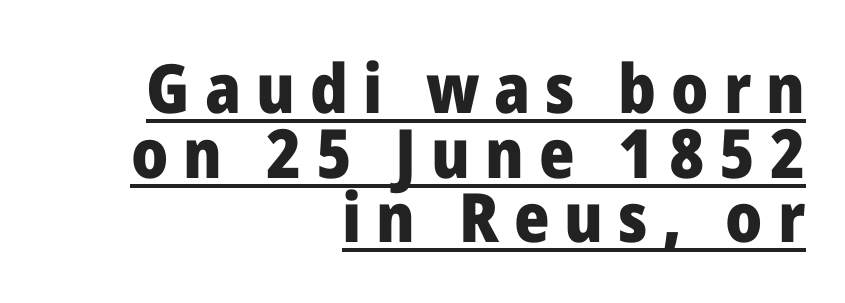
Q: Is the text bold? A: Yes.
Q: Is the text italic (slanted)? A: No, it is upright.
Q: Is the typeface a serif or a sans-serif typeface? A: Sans-serif.
Q: Is the text underlined? A: Yes.
Q: How is the paragraph aligned? A: Right-aligned.
Q: Is the spacing between letters normal or unusually wide? A: Unusually wide.
Q: Is the spacing between lines tight, normal or loose? A: Tight.
Q: Width (condensed, normal, or wide)? A: Normal.
Q: Stroke contrast? A: Low.
Q: x-height? A: Medium.
Q: Monospaced? A: No.
